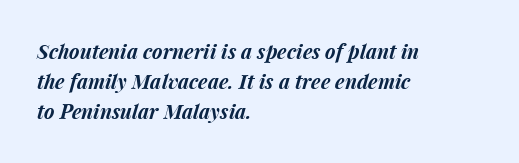
The image shows 20 px bold type, italic (leaning right); set left-aligned, normal line spacing (1.51x), normal letter spacing, not underlined.
